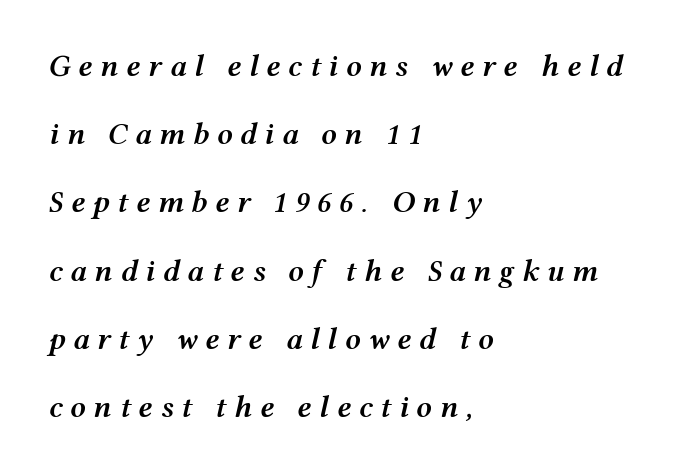
Do the characters align in a grid? No, the font is proportional. The font is running at a semibold setting, under full bold. This sample uses expanded letter spacing, leaving extra air between glyphs. Emphasis-style slanted type is in use.
